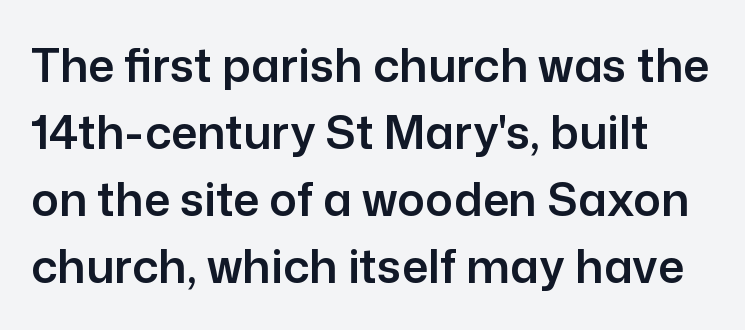
The image shows 46 px sans-serif type, upright; set normal line spacing (1.46x), normal letter spacing, not underlined; low stroke contrast and a medium x-height.
